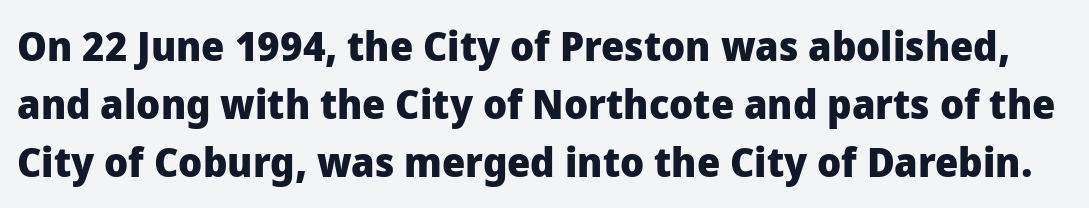
Nothing sits at the stroke ends, so this counts as sans-serif. A clean baseline with only descenders dipping below it. The glyphs have the mass of a bold cut. Looks like regular typesetting: each glyph gets only the width it needs. If you measured baseline to baseline, you'd find a middling distance.
